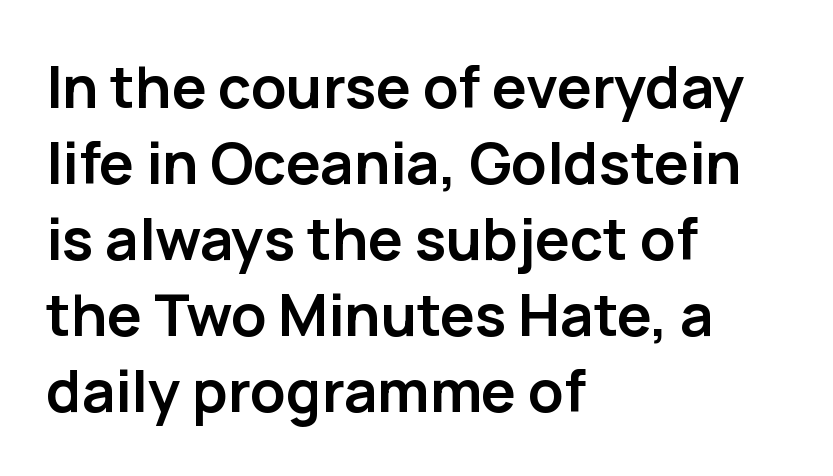
Q: Is the text bold? A: Yes.
Q: Is the text italic (slanted)? A: No, it is upright.
Q: Is the typeface a serif or a sans-serif typeface? A: Sans-serif.
Q: Is the text underlined? A: No.
Q: How is the paragraph aligned? A: Left-aligned.
Q: Is the spacing between letters normal or unusually wide? A: Normal.
Q: Is the spacing between lines tight, normal or loose? A: Normal.
Q: Width (condensed, normal, or wide)? A: Normal.
Q: Stroke contrast? A: Low.
Q: x-height? A: Medium.
Q: Monospaced? A: No.
